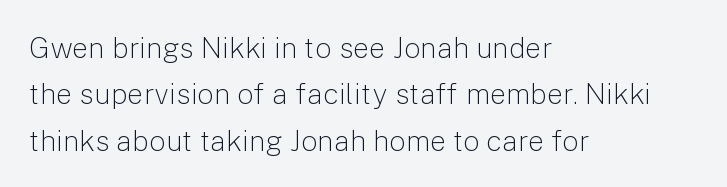
Is there any slant? The stems are plumb. You can tell from the bare stems that sans-serif type was used. How are the letters spaced? Ordinarily, with no added tracking. The line-height multiplier appears to be the usual default.
